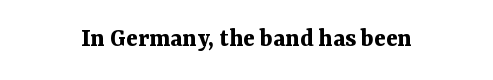
{"italic": "no", "bold": "yes", "underline": "no", "letter_spacing": "normal", "letter_spacing_em": 0.0, "glyph_px": 27}
